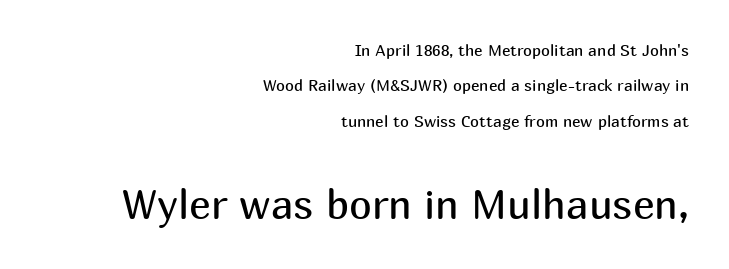
The font's upright variant was chosen for this text. Just letters on the line, the space beneath them empty. Look at the tracking — it's just the regular setting, nothing added. The letters advance in unequal steps, a hallmark of proportional type. Typeset ragged left — the right edge is the straight one.
